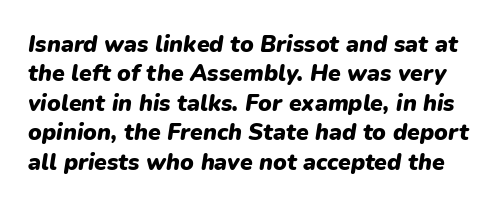
{"italic": "yes", "lean": "right", "slant_degrees": 9, "bold": "yes", "underline": "no", "line_spacing": "normal", "line_spacing_ratio": 1.28, "letter_spacing": "normal", "letter_spacing_em": 0.0, "glyph_px": 23}
